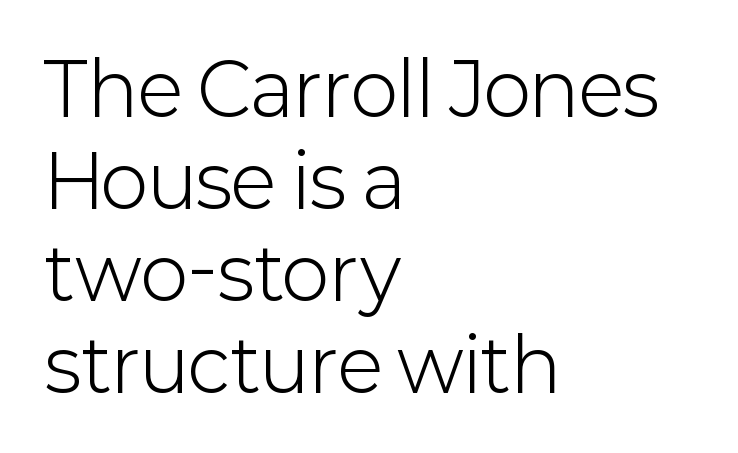
{"serif": "no", "italic": "no", "bold": "no", "weight": "light", "width": "normal", "stroke_contrast": "low", "x_height": "medium", "monospaced": "no", "underline": "no", "align": "left", "line_spacing": "normal", "line_spacing_ratio": 1.26, "letter_spacing": "normal", "letter_spacing_em": 0.0, "glyph_px": 73}
